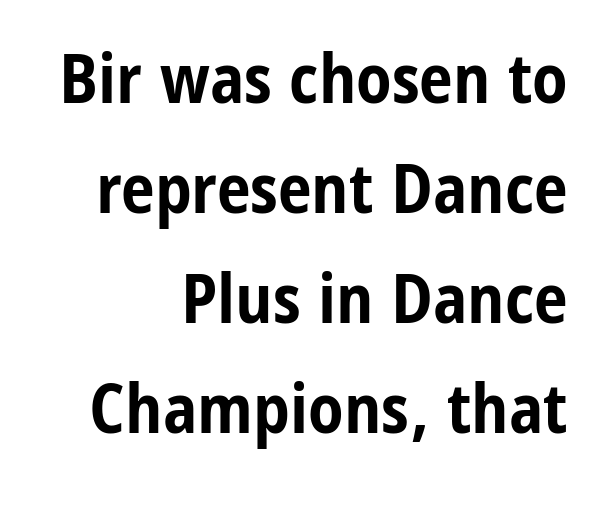
Q: Is the text bold? A: Yes.
Q: Is the text italic (slanted)? A: No, it is upright.
Q: Is the typeface a serif or a sans-serif typeface? A: Sans-serif.
Q: Is the text underlined? A: No.
Q: How is the paragraph aligned? A: Right-aligned.
Q: Is the spacing between letters normal or unusually wide? A: Normal.
Q: Is the spacing between lines tight, normal or loose? A: Normal.
Q: Width (condensed, normal, or wide)? A: Condensed.
Q: Stroke contrast? A: Low.
Q: x-height? A: Medium.
Q: Monospaced? A: No.
